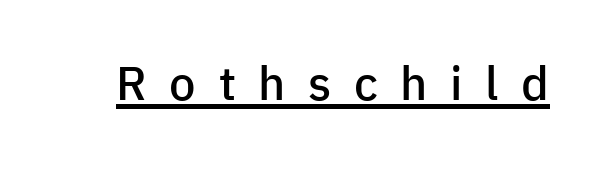
Look at the bottom of the vertical strokes: they stop flat, with no serifs. The words here are underlined. Tall strokes in this sample are plumb rather than angled. This rendering widens character spacing well past its baseline value. Spacing verdict: proportional, widths tailored to each character. The rendering uses a semibold face; strokes are thickened but not to full bold.
